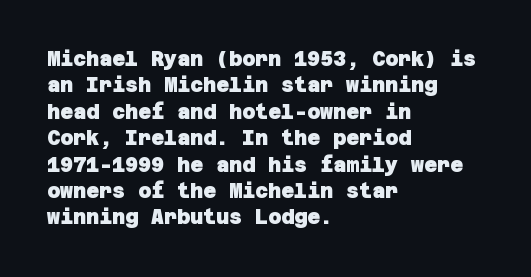
{"bold": "yes", "underline": "no", "align": "left", "line_spacing": "normal", "line_spacing_ratio": 1.32, "letter_spacing": "normal", "letter_spacing_em": 0.0, "glyph_px": 20}
